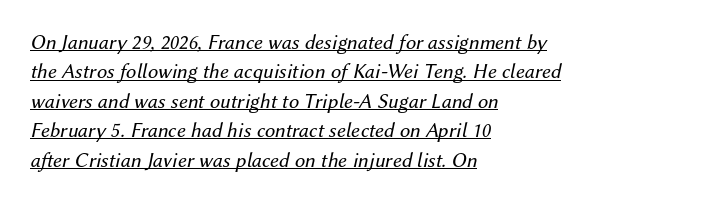
{"italic": "yes", "lean": "right", "slant_degrees": 12, "bold": "no", "underline": "yes", "align": "left", "line_spacing": "normal", "line_spacing_ratio": 1.4, "letter_spacing": "normal", "letter_spacing_em": 0.0, "glyph_px": 21}
